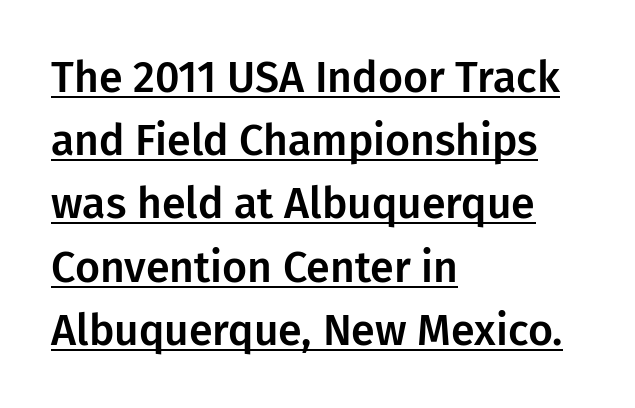
{"serif": "no", "italic": "no", "width": "normal", "stroke_contrast": "low", "x_height": "medium", "monospaced": "no", "underline": "yes", "align": "left", "line_spacing": "normal", "line_spacing_ratio": 1.47, "letter_spacing": "normal", "letter_spacing_em": 0.0, "glyph_px": 43}
